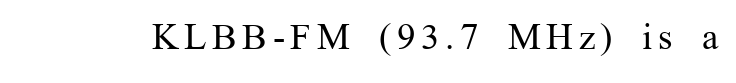
{"serif": "yes", "italic": "no", "bold": "no", "weight": "regular", "width": "normal", "stroke_contrast": "medium", "x_height": "medium", "monospaced": "no", "underline": "no", "glyph_px": 37}
